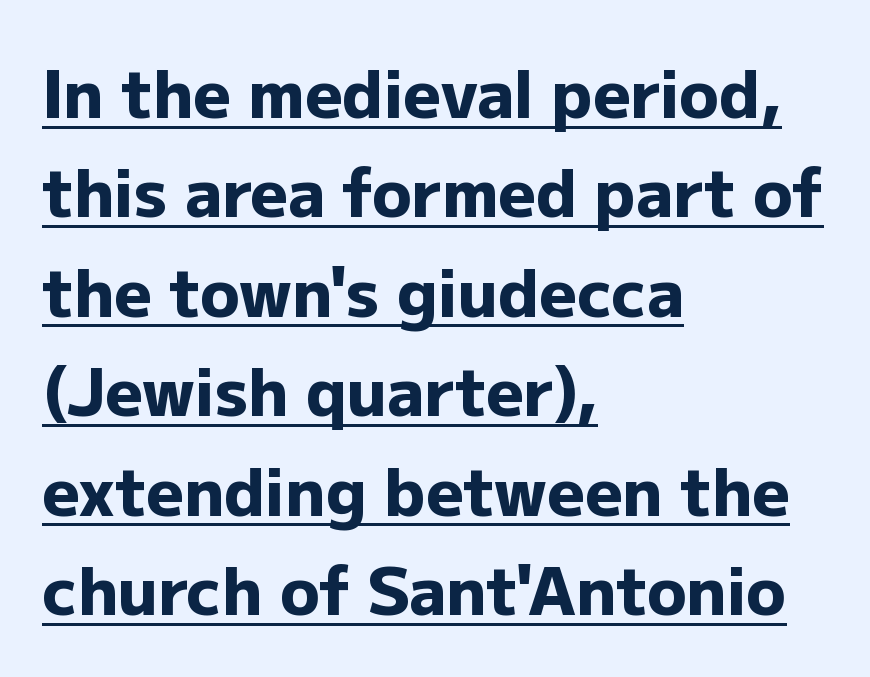
Q: Is the text bold? A: Yes.
Q: Is the text italic (slanted)? A: No, it is upright.
Q: Is the typeface a serif or a sans-serif typeface? A: Sans-serif.
Q: Is the text underlined? A: Yes.
Q: How is the paragraph aligned? A: Left-aligned.
Q: Is the spacing between letters normal or unusually wide? A: Normal.
Q: Is the spacing between lines tight, normal or loose? A: Normal.
Q: Width (condensed, normal, or wide)? A: Normal.
Q: Stroke contrast? A: Low.
Q: x-height? A: Medium.
Q: Monospaced? A: No.
